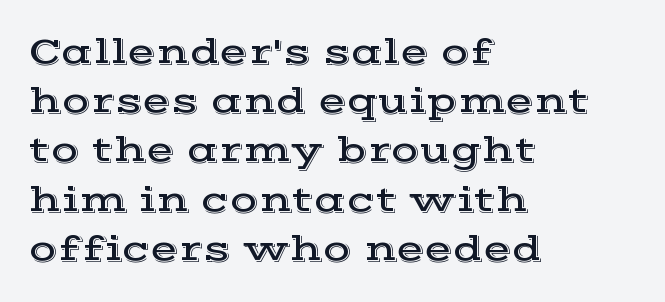
The image shows 37 px wide serif type, upright; set left-aligned, normal line spacing (1.33x), normal letter spacing, not underlined; a medium x-height.
